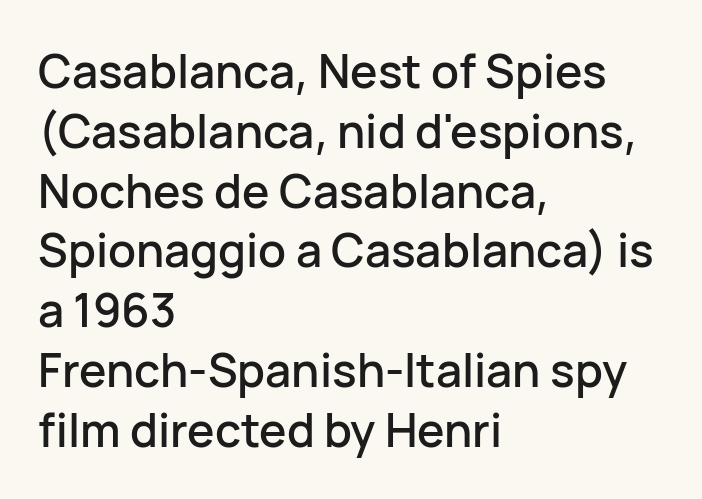
Think of a printed novel: that variable character pitch is what you see here. You can tell from the bare stems that sans-serif type was used. Tracking value appears to be zero — textbook default spacing. Does the leading feel generous? No, just average. Which margin do the lines hug? The left one — the right edge is uneven. The typography opts for an upright posture over an oblique one.
